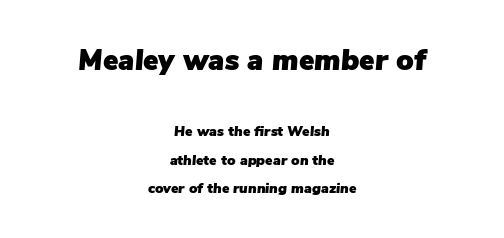
The image shows 29 px text type, italic (leaning right); set centered, loose line spacing (2.01x), normal letter spacing, not underlined; the first (top) block is 2.07x larger; low stroke contrast and a medium x-height.
